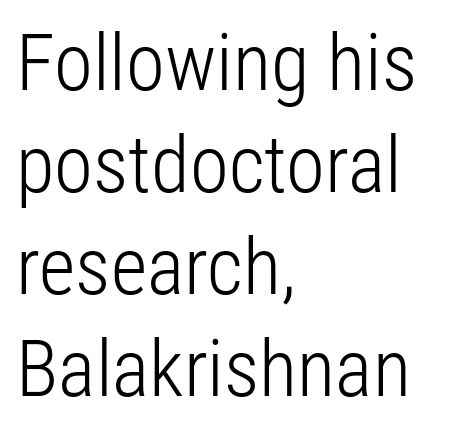
The text was rendered using a sans face with plain stroke endings. The specimen omits any rule beneath the text block's lines. How would I describe the line gaps? Plain and ordinary. The lines are quadded left. The rendering uses natural spacing where letterforms have individual widths. In terms of posture, this sample is upright.
